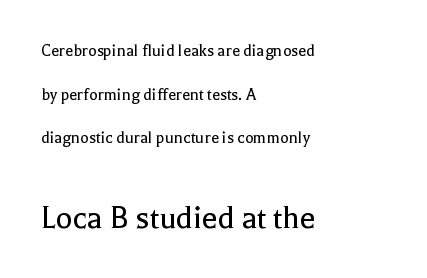
The image shows 35 px regular-weight serif type, upright; set left-aligned, loose line spacing (2.43x), normal letter spacing, not underlined; the second (bottom) block is 1.94x larger; a medium x-height.
